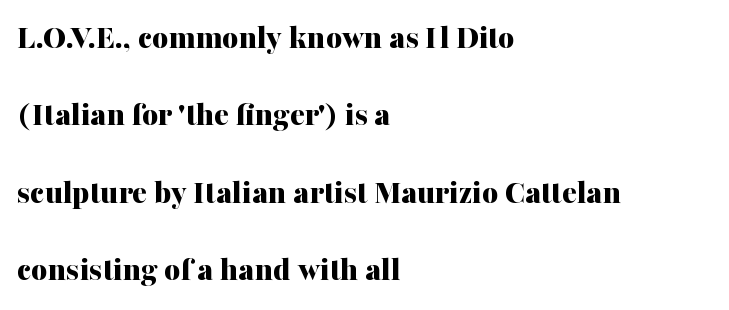
The image shows 35 px bold serif type, upright; set left-aligned, loose line spacing (2.21x), normal letter spacing, not underlined; medium stroke contrast and a medium x-height.
